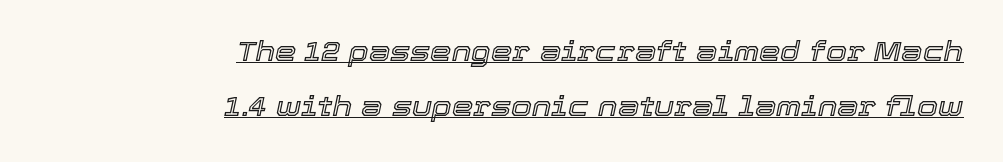
The image shows 27 px text type, italic (leaning right); set right-aligned, loose line spacing (2.03x), normal letter spacing, underlined.
